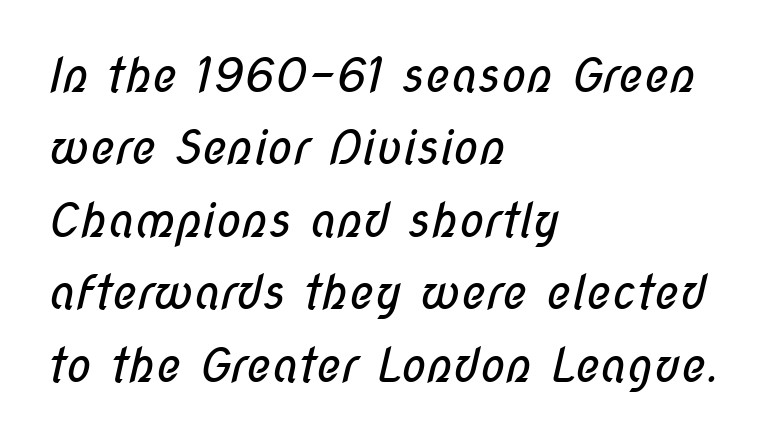
{"serif": "no", "bold": "no", "weight": "regular", "width": "condensed", "stroke_contrast": "low", "x_height": "medium", "monospaced": "no", "underline": "no", "align": "left", "line_spacing": "normal", "line_spacing_ratio": 1.54, "letter_spacing": "normal", "letter_spacing_em": 0.0, "glyph_px": 47}
